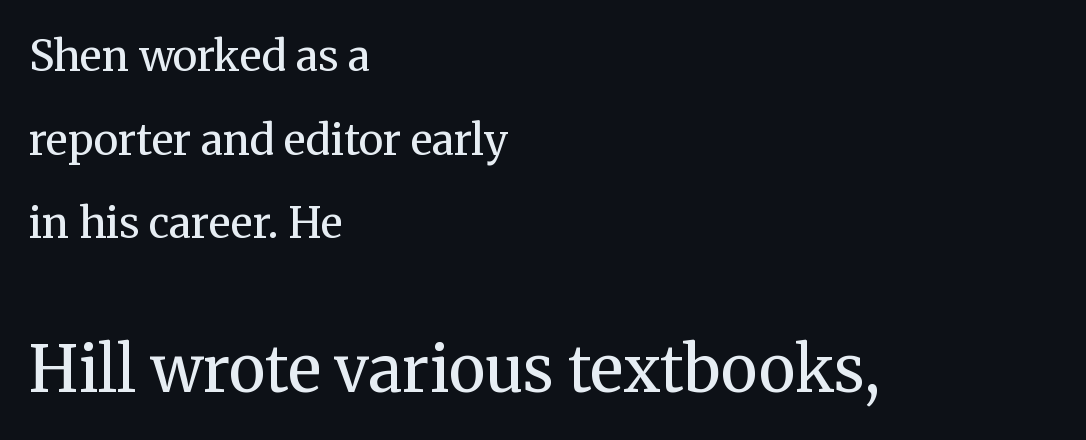
The image shows 63 px regular-weight serif type, upright; set left-aligned, loose line spacing (1.99x), normal letter spacing, not underlined; the second (bottom) block is 1.5x larger; medium stroke contrast and a medium x-height.
